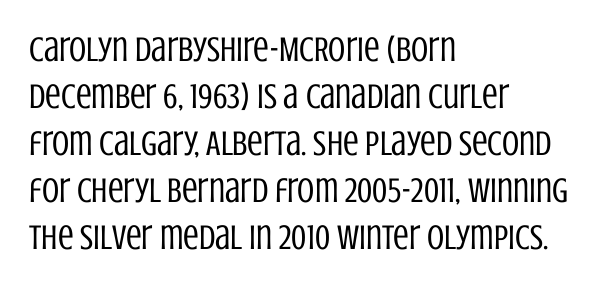
You can tell it's not italic because the verticals are truly vertical. Check the space under the baseline: it is left empty. The line-height multiplier appears to be the usual default. Stem width sits at or under what a default text font uses. In terms of letterspacing, this is plain default setting. These lines are rendered in a variable-pitch font.
